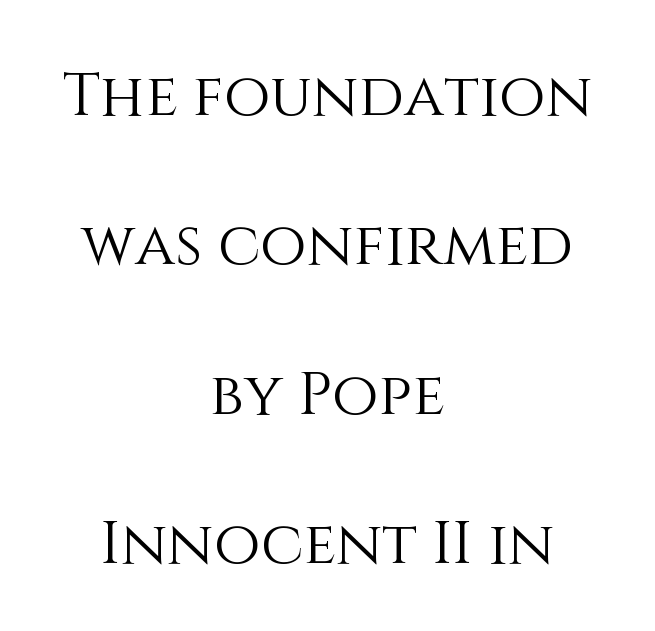
Ink coverage per letter is moderate at most. A clean baseline with only descenders dipping below it. A typesetter would call this zero additional tracking. Does the leading feel generous? Absolutely, it's lavish. The lettering holds an erect, upright posture throughout. The passage shown is typed in a proportional face where columns would drift.
